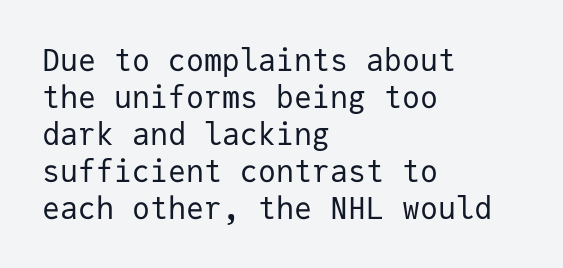
The image shows 30 px regular-weight sans-serif type, upright, monospaced; set left-aligned, line spacing 1.23x, normal letter spacing, not underlined; low stroke contrast and a medium x-height.
